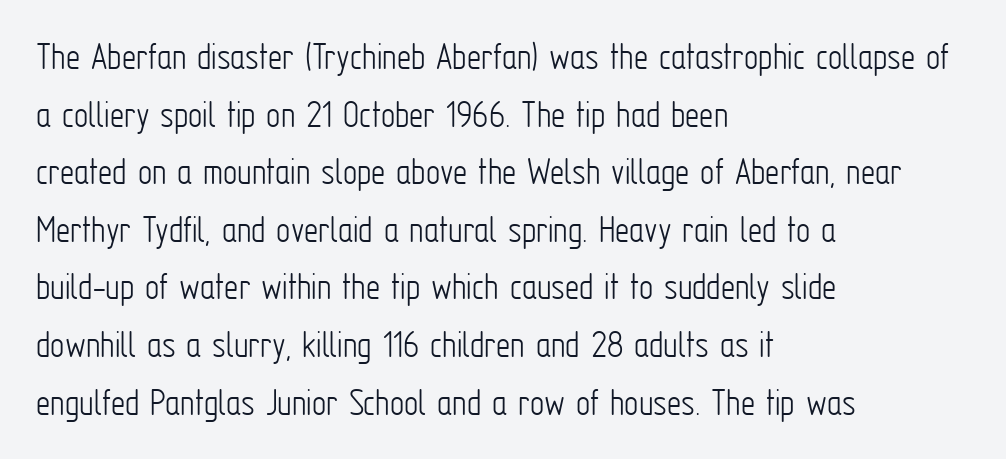
Q: Is the text bold? A: No.
Q: Is the text italic (slanted)? A: No, it is upright.
Q: Is the typeface a serif or a sans-serif typeface? A: Sans-serif.
Q: Is the text underlined? A: No.
Q: How is the paragraph aligned? A: Left-aligned.
Q: Is the spacing between letters normal or unusually wide? A: Normal.
Q: Is the spacing between lines tight, normal or loose? A: Normal.
Q: Width (condensed, normal, or wide)? A: Condensed.
Q: Stroke contrast? A: Low.
Q: x-height? A: Medium.
Q: Monospaced? A: No.
